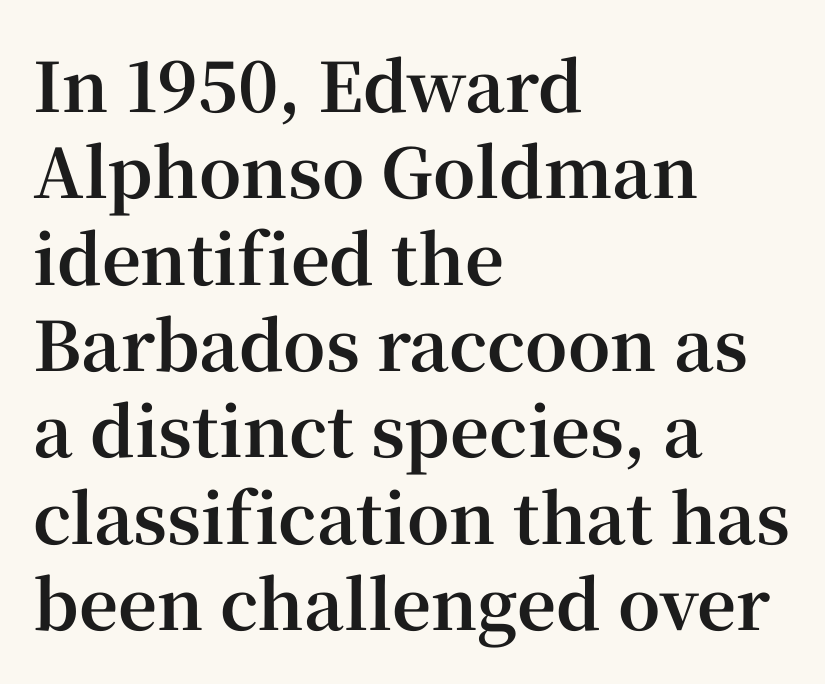
The image shows 68 px bold serif type, upright; set left-aligned, normal line spacing (1.27x), normal letter spacing, not underlined; high stroke contrast and a medium x-height.
